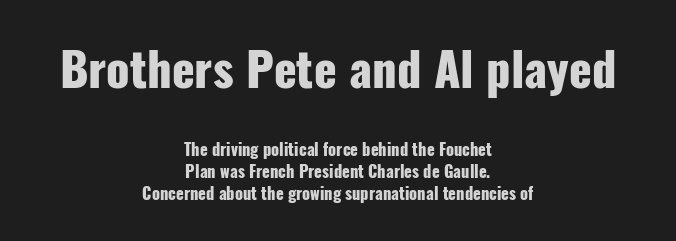
{"serif": "no", "italic": "no", "bold": "yes", "weight": "heavy", "width": "condensed", "stroke_contrast": "low", "x_height": "medium", "monospaced": "no", "underline": "no", "align": "center", "line_spacing": "normal", "line_spacing_ratio": 1.37, "letter_spacing": "normal", "letter_spacing_em": 0.0, "larger_block": "first", "size_ratio": 2.94, "glyph_px": 47}
